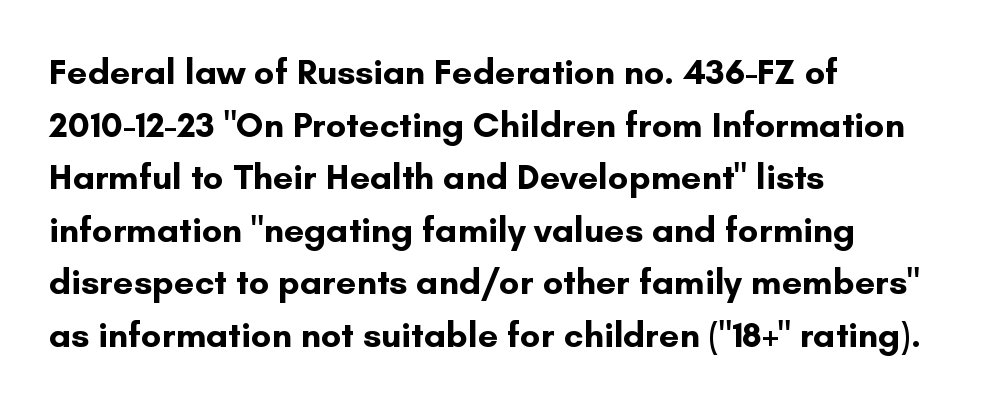
Q: Is the text bold? A: Yes.
Q: Is the text italic (slanted)? A: No, it is upright.
Q: Is the typeface a serif or a sans-serif typeface? A: Sans-serif.
Q: Is the text underlined? A: No.
Q: How is the paragraph aligned? A: Left-aligned.
Q: Is the spacing between letters normal or unusually wide? A: Normal.
Q: Is the spacing between lines tight, normal or loose? A: Normal.
Q: Width (condensed, normal, or wide)? A: Normal.
Q: Stroke contrast? A: Low.
Q: x-height? A: Small.
Q: Monospaced? A: No.
